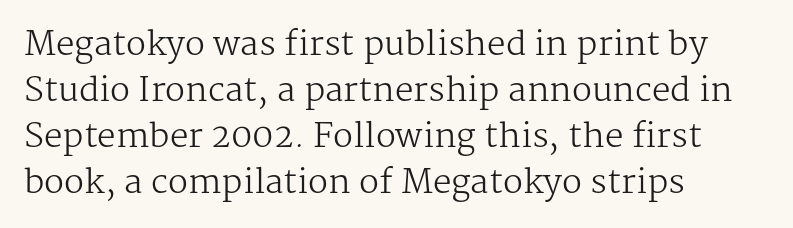
{"serif": "yes", "italic": "no", "bold": "no", "weight": "regular", "width": "normal", "stroke_contrast": "medium", "x_height": "medium", "monospaced": "no", "underline": "no", "align": "left", "line_spacing": "normal", "line_spacing_ratio": 1.39, "letter_spacing": "normal", "letter_spacing_em": 0.0, "glyph_px": 33}
